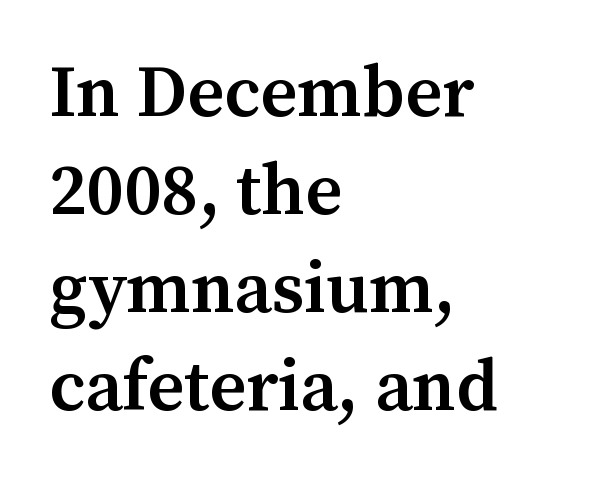
The words here are not underlined. Serifs: yes, visible at the terminals of the letterforms. Nope, not italic — everything's standing straight. Is the letter spacing exaggerated? No — it looks like the ordinary default. Each letter keeps its own natural width here, so spacing adapts to shape. This rendering uses left alignment, leaving the right contour irregular.
